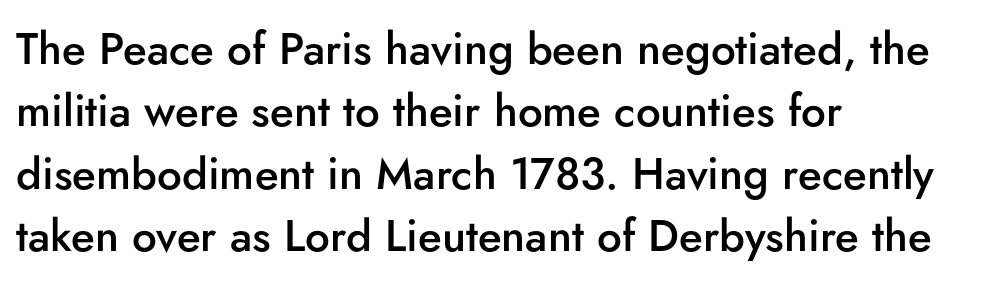
Q: Is the text bold? A: Semi-bold.
Q: Is the text italic (slanted)? A: No, it is upright.
Q: Is the typeface a serif or a sans-serif typeface? A: Sans-serif.
Q: Is the text underlined? A: No.
Q: How is the paragraph aligned? A: Left-aligned.
Q: Is the spacing between letters normal or unusually wide? A: Normal.
Q: Is the spacing between lines tight, normal or loose? A: Normal.
Q: Width (condensed, normal, or wide)? A: Normal.
Q: Stroke contrast? A: Low.
Q: x-height? A: Small.
Q: Monospaced? A: No.
